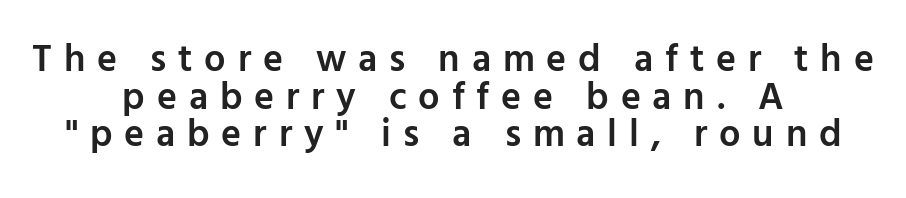
The image shows 38 px semibold sans-serif type, upright; set centered, tight line spacing (0.99x), unusually wide letter spacing (+0.31 em), not underlined; low stroke contrast and a medium x-height.
